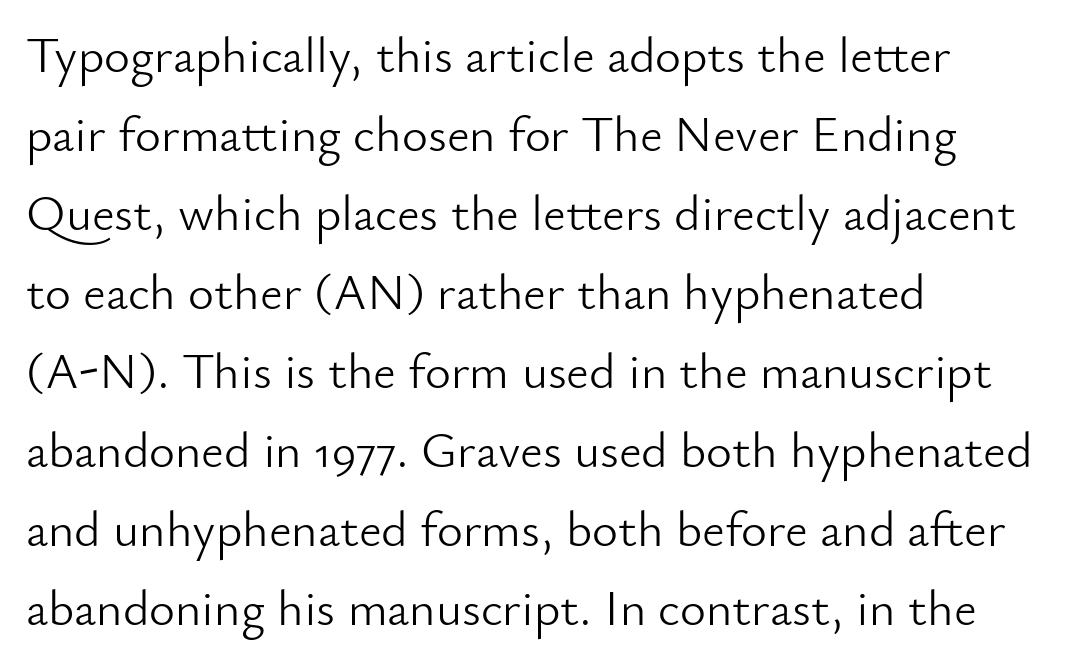
The image shows 50 px light sans-serif type, upright; set left-aligned, normal line spacing (1.58x), normal letter spacing, not underlined; low stroke contrast and a small x-height.
